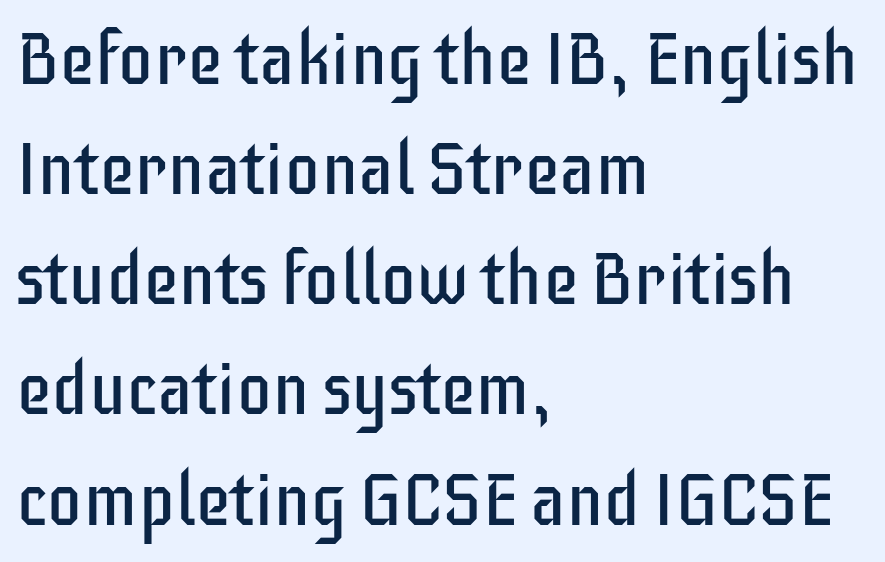
Q: Is the text bold? A: No.
Q: Is the text italic (slanted)? A: No, it is upright.
Q: Is the typeface a serif or a sans-serif typeface? A: Sans-serif.
Q: Is the text underlined? A: No.
Q: How is the paragraph aligned? A: Left-aligned.
Q: Is the spacing between letters normal or unusually wide? A: Normal.
Q: Is the spacing between lines tight, normal or loose? A: Normal.
Q: Width (condensed, normal, or wide)? A: Condensed.
Q: Stroke contrast? A: Low.
Q: x-height? A: Large.
Q: Monospaced? A: No.
